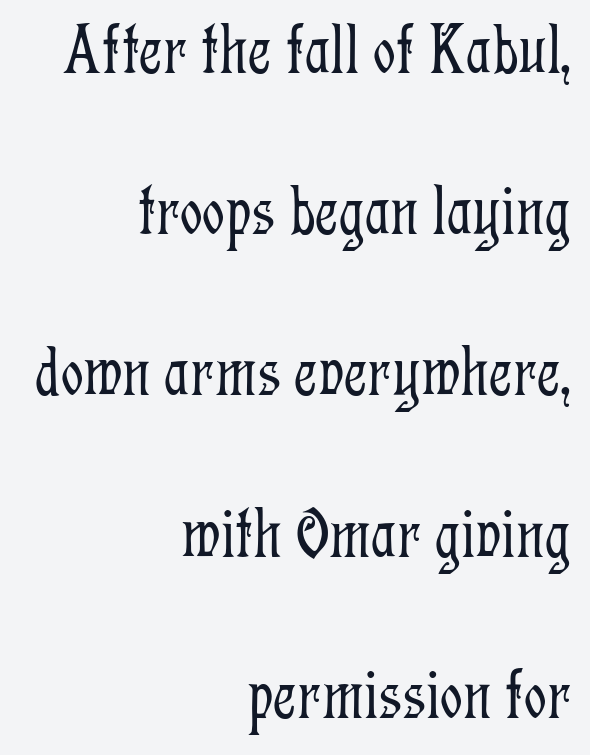
{"serif": "yes", "italic": "no", "bold": "no", "weight": "light", "width": "condensed", "stroke_contrast": "low", "x_height": "medium", "monospaced": "no", "underline": "no", "align": "right", "line_spacing": "loose", "line_spacing_ratio": 2.27, "letter_spacing": "normal", "letter_spacing_em": 0.0, "glyph_px": 71}
